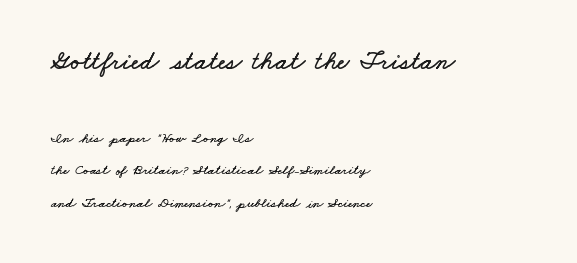
Q: Is the text underlined? A: No.
Q: How is the paragraph aligned? A: Left-aligned.
Q: Is the spacing between letters normal or unusually wide? A: Normal.
Q: Is the spacing between lines tight, normal or loose? A: Loose.
Q: Which block of text is set in a larger size, the first (top) or the second (bottom)? A: The first (top) one.
